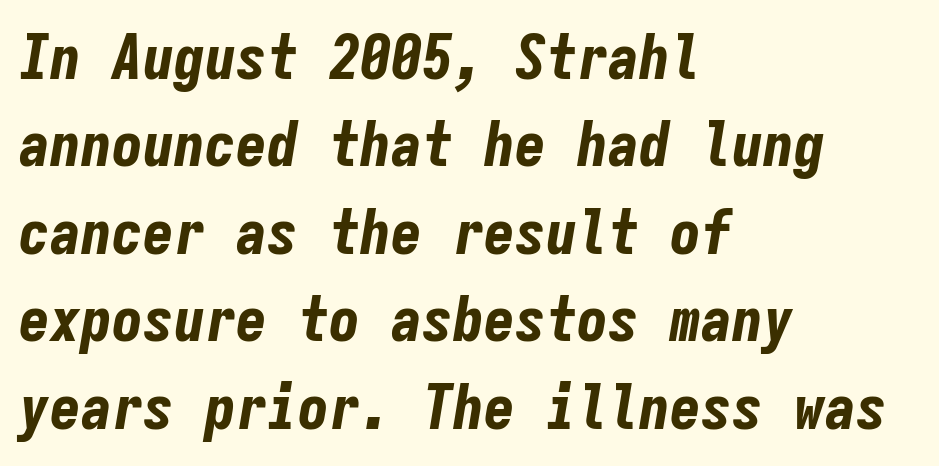
{"italic": "yes", "lean": "right", "slant_degrees": 9, "bold": "yes", "weight": "bold", "width": "condensed", "stroke_contrast": "low", "x_height": "medium", "monospaced": "yes", "underline": "no", "align": "left", "line_spacing": "normal", "line_spacing_ratio": 1.41, "letter_spacing": "normal", "letter_spacing_em": 0.0, "glyph_px": 62}
